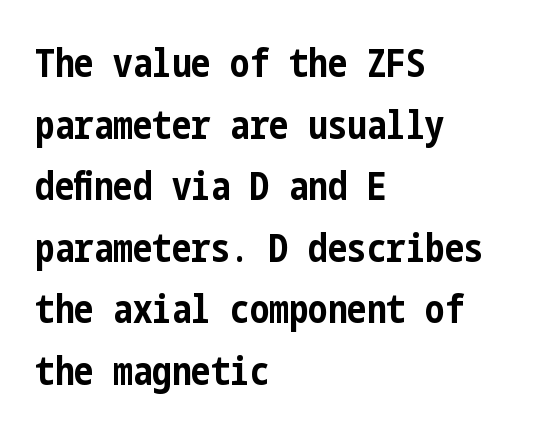
Q: Is the text bold? A: Yes.
Q: Is the text italic (slanted)? A: No, it is upright.
Q: Is the typeface a serif or a sans-serif typeface? A: Sans-serif.
Q: Is the text underlined? A: No.
Q: How is the paragraph aligned? A: Left-aligned.
Q: Is the spacing between letters normal or unusually wide? A: Normal.
Q: Is the spacing between lines tight, normal or loose? A: Normal.
Q: Width (condensed, normal, or wide)? A: Condensed.
Q: Stroke contrast? A: Low.
Q: x-height? A: Medium.
